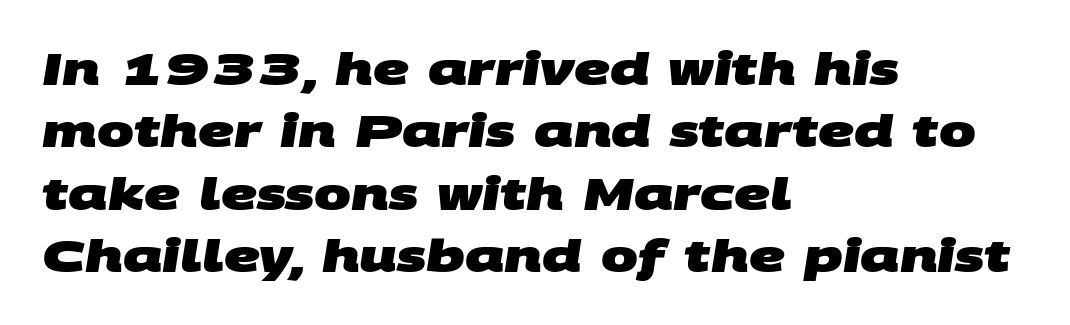
The image shows 44 px heavy, wide sans-serif type; set left-aligned, normal line spacing (1.42x), normal letter spacing, not underlined; medium stroke contrast and a large x-height.
